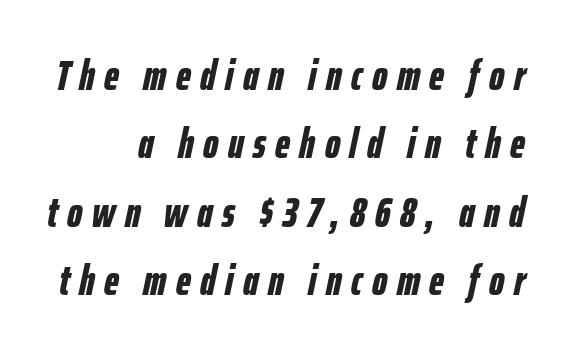
The image shows 43 px bold, condensed type, italic (leaning right); set normal line spacing (1.59x), unusually wide letter spacing (+0.22 em), not underlined; low stroke contrast and a medium x-height.
